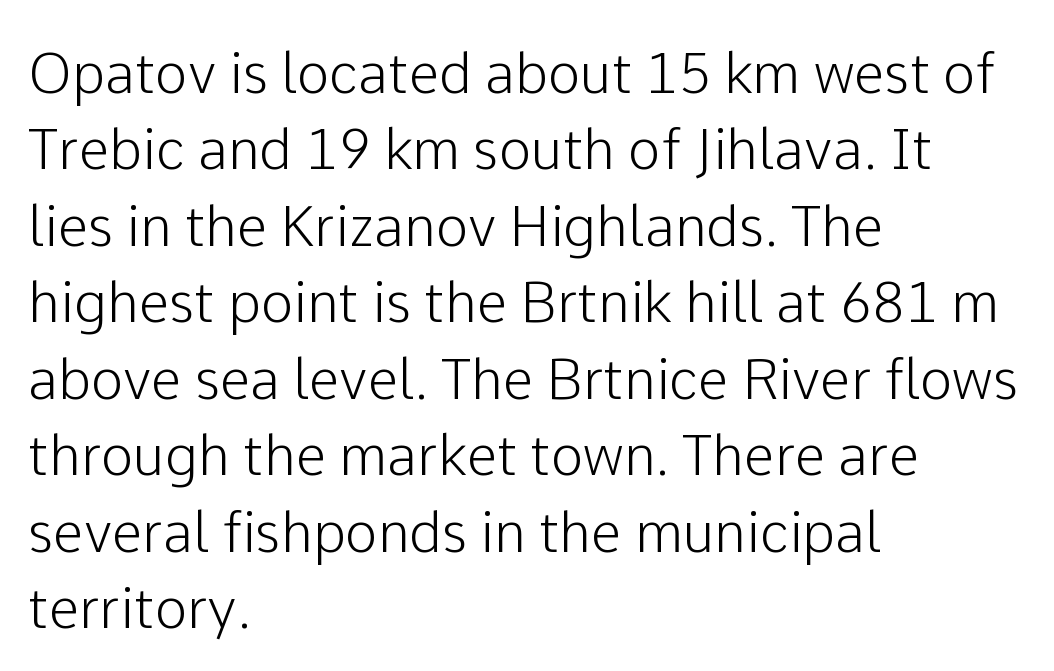
{"serif": "no", "italic": "no", "width": "normal", "stroke_contrast": "low", "x_height": "medium", "monospaced": "no", "underline": "no", "align": "left", "line_spacing": "normal", "line_spacing_ratio": 1.39, "letter_spacing": "normal", "letter_spacing_em": 0.0, "glyph_px": 55}
